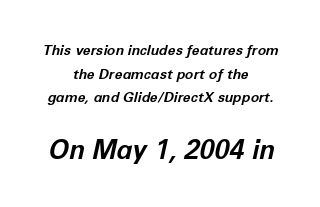
Q: Is the text bold? A: Yes.
Q: Is the text italic (slanted)? A: Yes, it leans right by about 12 degrees.
Q: Is the text underlined? A: No.
Q: How is the paragraph aligned? A: Centered.
Q: Is the spacing between letters normal or unusually wide? A: Normal.
Q: Is the spacing between lines tight, normal or loose? A: Normal.
Q: Which block of text is set in a larger size, the first (top) or the second (bottom)? A: The second (bottom) one.
